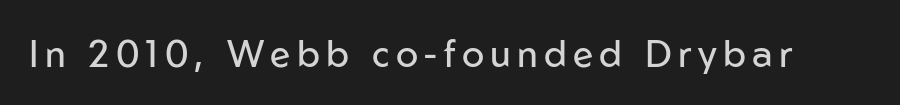
Q: Is the text bold? A: No.
Q: Is the text italic (slanted)? A: No, it is upright.
Q: Is the typeface a serif or a sans-serif typeface? A: Sans-serif.
Q: Is the text underlined? A: No.
Q: Width (condensed, normal, or wide)? A: Normal.
Q: Stroke contrast? A: Low.
Q: x-height? A: Medium.
Q: Monospaced? A: No.
